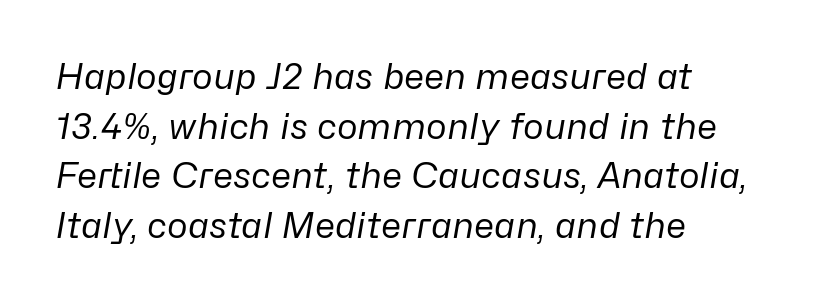
Compared with ordinary roman type, these characters are visibly tilted. A typesetter would call this proportional, since set widths differ per character. The characters are drawn with everyday or finer stroke widths. You could call the tracking neutral — neither tight nor loose. The paragraph has a hard left edge and a soft right edge.
